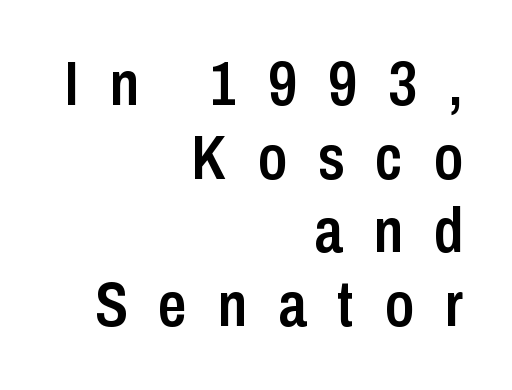
{"serif": "no", "italic": "no", "bold": "semi", "weight": "semibold", "width": "condensed", "stroke_contrast": "low", "x_height": "medium", "monospaced": "no", "underline": "no", "align": "right", "line_spacing_ratio": 1.17, "letter_spacing": "wide", "letter_spacing_em": 0.49, "glyph_px": 63}
